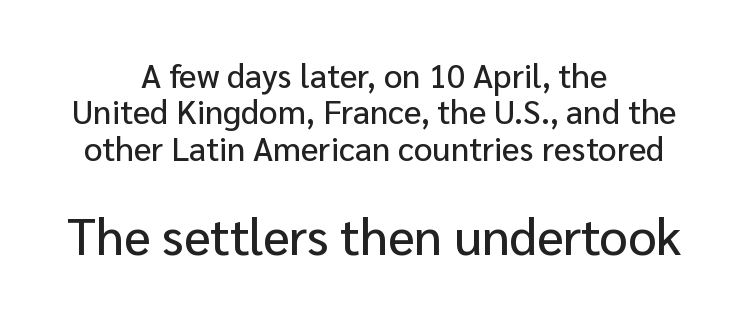
A student would notice the bottom passage is typeset larger than what precedes it. Characters remain perfectly vertical along every line. You could not count columns in this text — the font is proportionally spaced. Teacher's note: observe the equal gaps on both sides — that is centered alignment. You can tell from the bare stems that sans-serif type was used.
